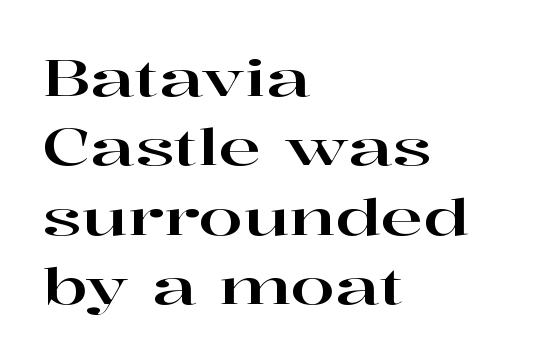
The image shows 51 px wide serif type, upright; set left-aligned, normal line spacing (1.36x), normal letter spacing, not underlined; high stroke contrast and a medium x-height.
